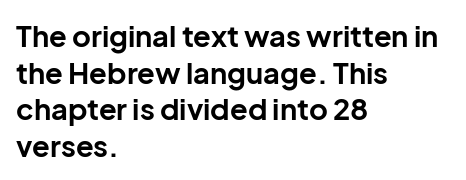
{"serif": "no", "italic": "no", "bold": "yes", "weight": "bold", "width": "normal", "stroke_contrast": "low", "x_height": "medium", "monospaced": "no", "underline": "no", "align": "left", "line_spacing": "normal", "line_spacing_ratio": 1.26, "letter_spacing": "normal", "letter_spacing_em": 0.0, "glyph_px": 29}
